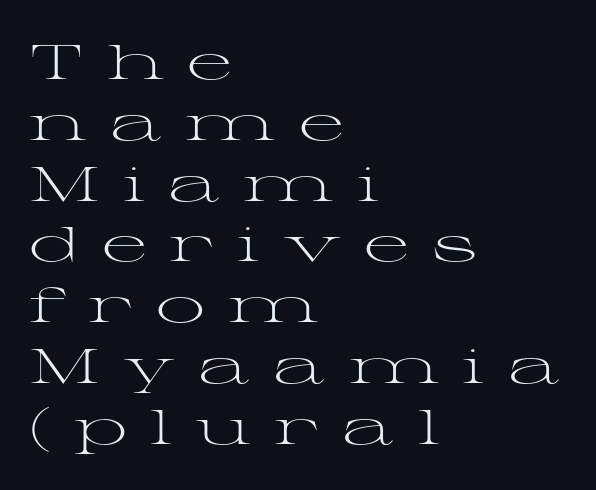
The image shows 49 px light, wide serif type, upright; set left-aligned, line spacing 1.24x, unusually wide letter spacing (+0.47 em), not underlined; medium stroke contrast and a medium x-height.
